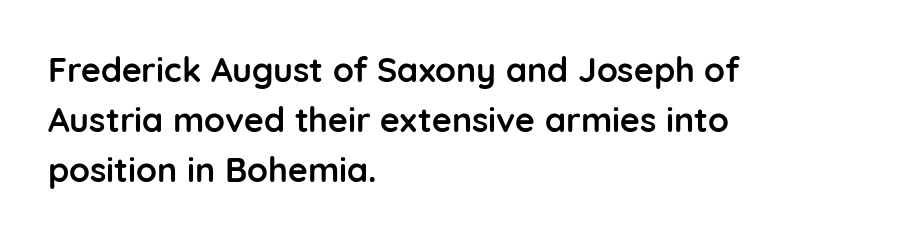
{"serif": "no", "italic": "no", "bold": "yes", "weight": "semibold", "width": "normal", "stroke_contrast": "low", "x_height": "medium", "monospaced": "no", "underline": "no", "align": "left", "line_spacing": "normal", "line_spacing_ratio": 1.47, "letter_spacing": "normal", "letter_spacing_em": 0.0, "glyph_px": 34}
